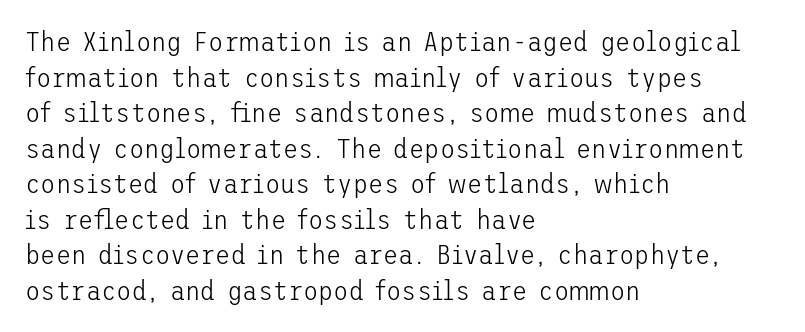
Q: Is the text bold? A: No.
Q: Is the text italic (slanted)? A: No, it is upright.
Q: Is the typeface a serif or a sans-serif typeface? A: Sans-serif.
Q: Is the text underlined? A: No.
Q: How is the paragraph aligned? A: Left-aligned.
Q: Is the spacing between letters normal or unusually wide? A: Normal.
Q: Is the spacing between lines tight, normal or loose? A: Normal.
Q: Width (condensed, normal, or wide)? A: Normal.
Q: Stroke contrast? A: Low.
Q: x-height? A: Medium.
